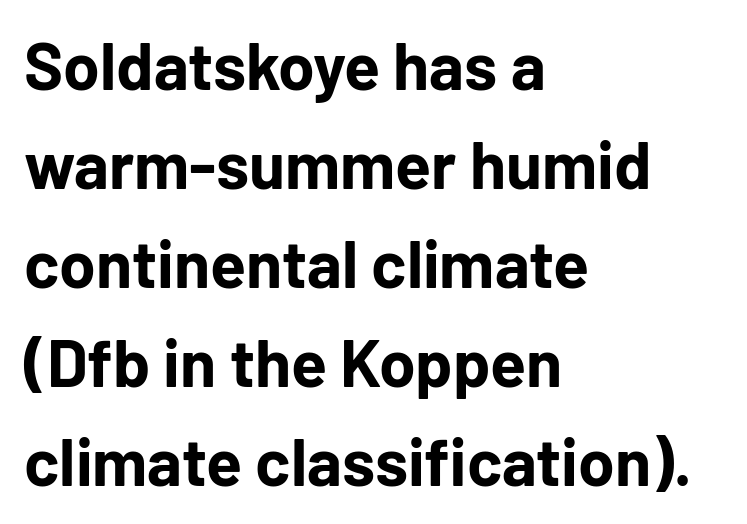
The space directly below the letters is spotless. Heavy-handed strokes throughout: this text is bold. Default kerning and tracking; the words read as compact shapes. Characters remain perfectly vertical along every line. Line starts are locked; line ends wander. The glyphs in this specimen are sans serif.
